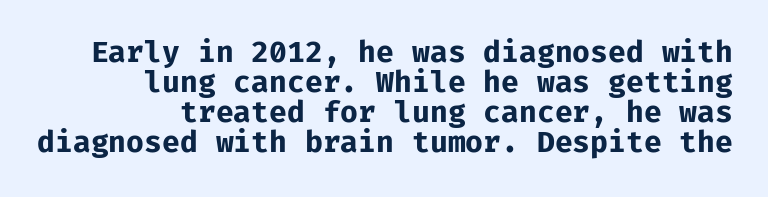
Q: Is the text bold? A: Yes.
Q: Is the text italic (slanted)? A: No, it is upright.
Q: Is the typeface a serif or a sans-serif typeface? A: Sans-serif.
Q: Is the text underlined? A: No.
Q: How is the paragraph aligned? A: Right-aligned.
Q: Is the spacing between letters normal or unusually wide? A: Normal.
Q: Is the spacing between lines tight, normal or loose? A: Tight.
Q: Width (condensed, normal, or wide)? A: Normal.
Q: Stroke contrast? A: Low.
Q: x-height? A: Medium.
